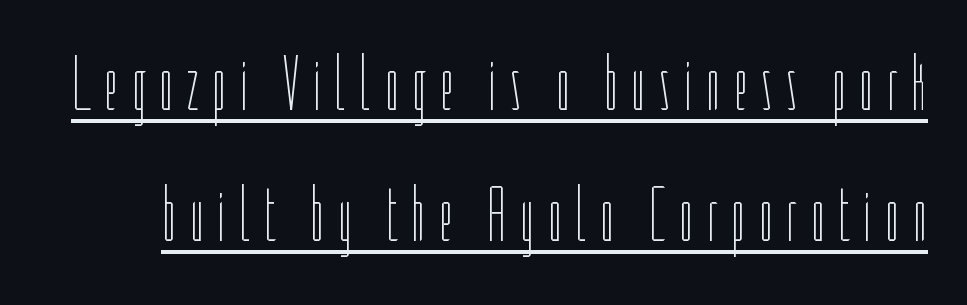
{"italic": "no", "bold": "no", "weight": "thin", "width": "condensed", "stroke_contrast": "low", "x_height": "medium", "monospaced": "no", "underline": "yes", "line_spacing": "normal", "line_spacing_ratio": 1.7, "glyph_px": 77}
